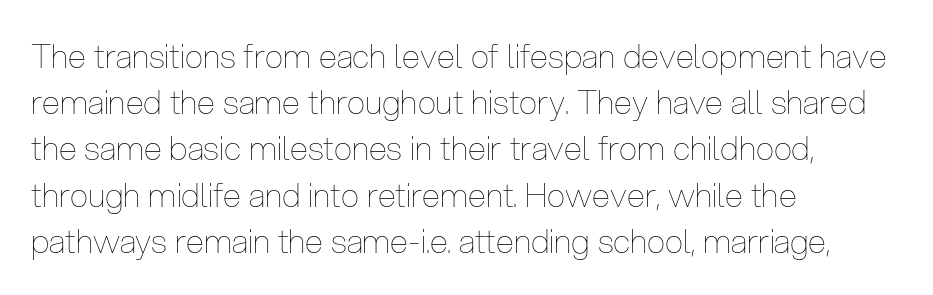
{"italic": "no", "bold": "no", "weight": "thin", "width": "condensed", "stroke_contrast": "low", "x_height": "medium", "monospaced": "no", "underline": "no", "align": "left", "line_spacing": "normal", "line_spacing_ratio": 1.4, "letter_spacing": "normal", "letter_spacing_em": 0.0, "glyph_px": 33}
